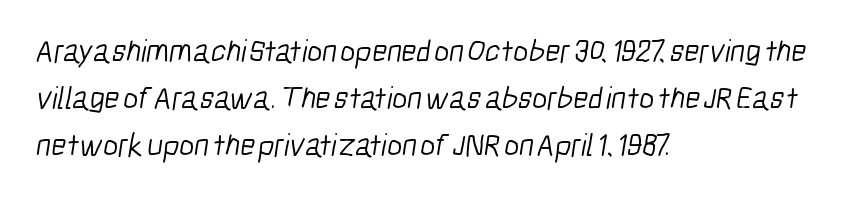
The image shows 32 px light, condensed sans-serif type; set left-aligned, normal line spacing (1.47x), normal letter spacing, not underlined; low stroke contrast and a medium x-height.
